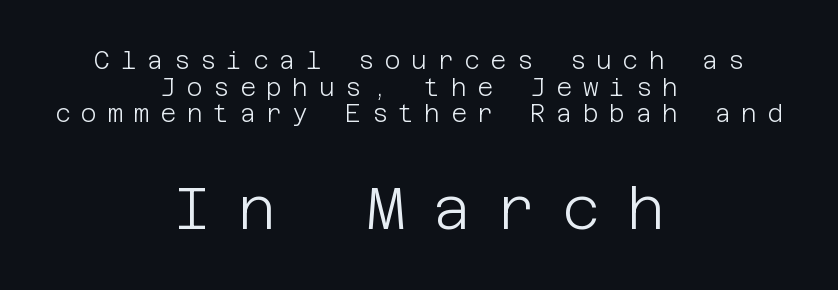
Q: Is the text bold? A: No.
Q: Is the text italic (slanted)? A: No, it is upright.
Q: Is the typeface a serif or a sans-serif typeface? A: Sans-serif.
Q: Is the text underlined? A: No.
Q: How is the paragraph aligned? A: Centered.
Q: Is the spacing between letters normal or unusually wide? A: Unusually wide.
Q: Is the spacing between lines tight, normal or loose? A: Tight.
Q: Which block of text is set in a larger size, the first (top) or the second (bottom)? A: The second (bottom) one.
Q: Width (condensed, normal, or wide)? A: Normal.
Q: Stroke contrast? A: Low.
Q: x-height? A: Large.
